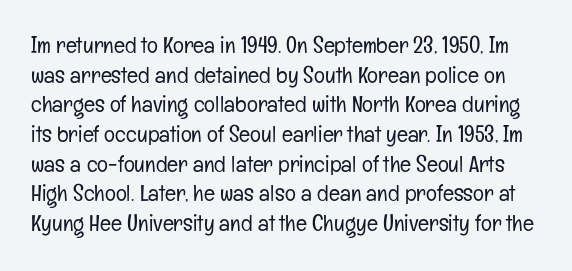
The image shows 23 px text type, upright; set normal line spacing (1.29x), normal letter spacing, not underlined.
